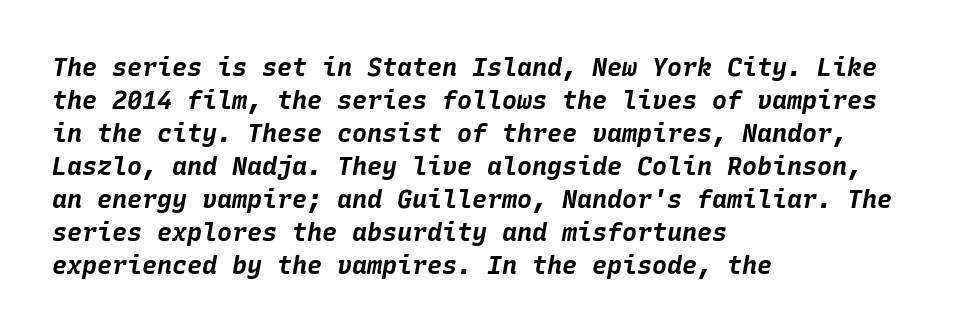
The image shows 25 px bold type, italic (leaning right); set left-aligned, normal line spacing (1.32x), normal letter spacing, not underlined.
